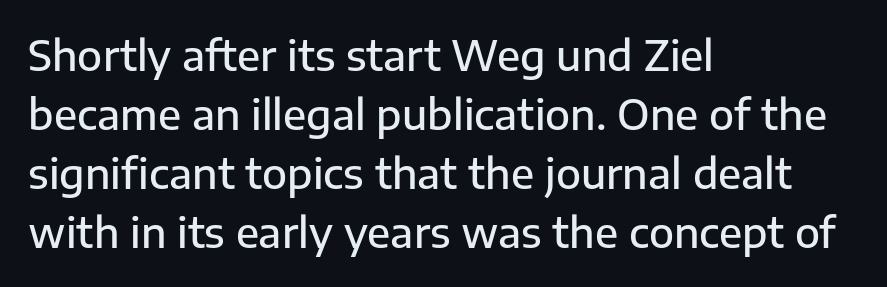
{"serif": "no", "italic": "no", "bold": "semi", "weight": "semibold", "width": "normal", "stroke_contrast": "low", "x_height": "medium", "monospaced": "no", "underline": "no", "align": "left", "line_spacing": "normal", "line_spacing_ratio": 1.44, "letter_spacing": "normal", "letter_spacing_em": 0.0, "glyph_px": 41}
